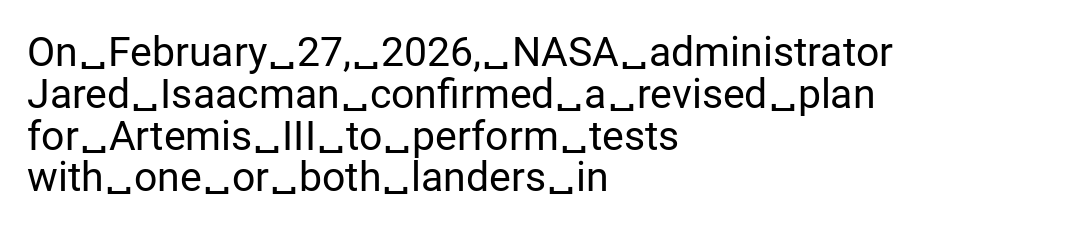
{"serif": "no", "italic": "no", "bold": "no", "weight": "regular", "width": "normal", "stroke_contrast": "low", "x_height": "medium", "monospaced": "no", "underline": "no", "align": "left", "line_spacing": "tight", "line_spacing_ratio": 1.02, "letter_spacing": "normal", "letter_spacing_em": 0.0, "glyph_px": 41}
